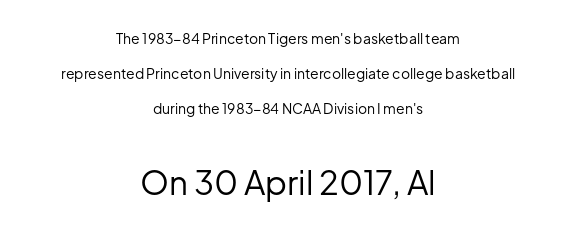
{"serif": "no", "italic": "no", "bold": "no", "weight": "regular", "width": "normal", "stroke_contrast": "low", "x_height": "medium", "monospaced": "no", "underline": "no", "align": "center", "line_spacing": "loose", "line_spacing_ratio": 2.49, "letter_spacing": "normal", "letter_spacing_em": 0.0, "larger_block": "second", "size_ratio": 2.36, "glyph_px": 33}
